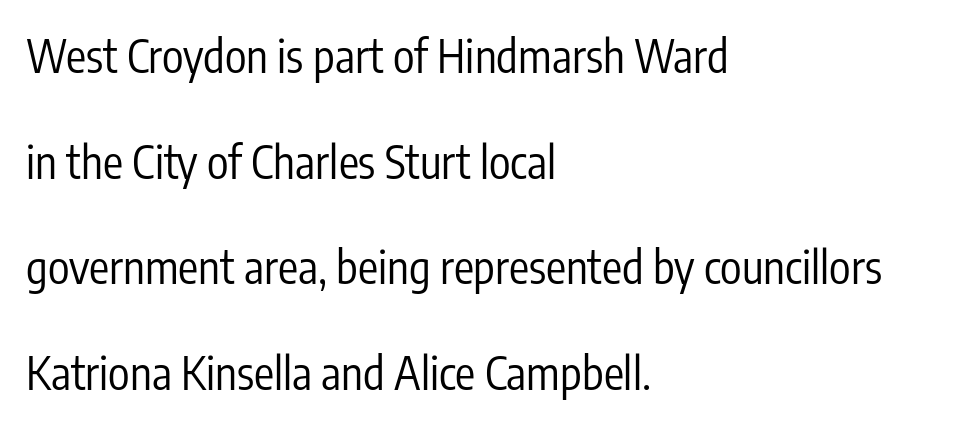
Q: Is the text bold? A: No.
Q: Is the text italic (slanted)? A: No, it is upright.
Q: Is the typeface a serif or a sans-serif typeface? A: Sans-serif.
Q: Is the text underlined? A: No.
Q: How is the paragraph aligned? A: Left-aligned.
Q: Is the spacing between letters normal or unusually wide? A: Normal.
Q: Is the spacing between lines tight, normal or loose? A: Loose.
Q: Width (condensed, normal, or wide)? A: Condensed.
Q: Stroke contrast? A: Low.
Q: x-height? A: Medium.
Q: Monospaced? A: No.
